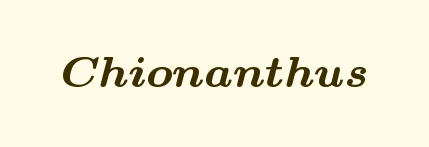
Inter-character spacing is left at the font's built-in metrics. Check where the strokes stop: tiny serifs finish them off. Think of a printed novel: that variable character pitch is what you see here. How heavy is the stroke? Heavy — this is a bold.
